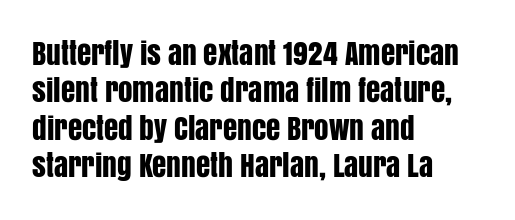
These lines were composed using upright roman letters. The space beneath each line is pristine and unruled. Visually the block forms a straight wall on the left and a jagged coastline on the right. What's the leading like? Ordinary, nothing unusual. This rendering employs a face without finishing strokes, i.e., a sans-serif.
